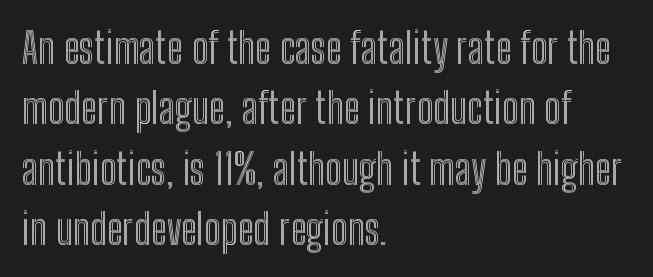
The image shows 42 px condensed type, upright; set left-aligned, normal line spacing (1.44x), normal letter spacing, not underlined; a medium x-height.
